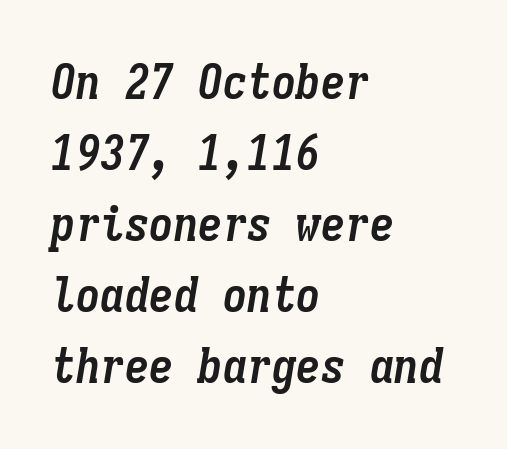
{"italic": "yes", "lean": "right", "slant_degrees": 9, "bold": "yes", "weight": "semibold", "width": "condensed", "stroke_contrast": "low", "x_height": "medium", "monospaced": "yes", "underline": "no", "align": "left", "line_spacing": "normal", "line_spacing_ratio": 1.45, "letter_spacing": "normal", "letter_spacing_em": 0.0, "glyph_px": 49}
